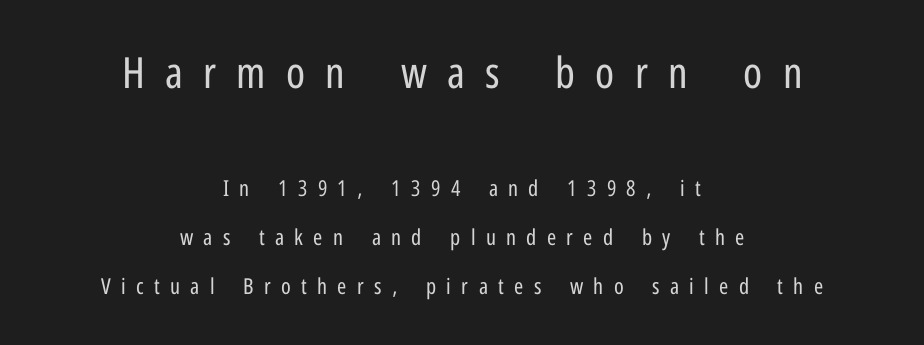
The image shows 43 px regular-weight, condensed sans-serif type, upright; set centered, loose line spacing (2.21x), unusually wide letter spacing (+0.47 em), not underlined; the first (top) block is 1.95x larger; low stroke contrast and a medium x-height.
